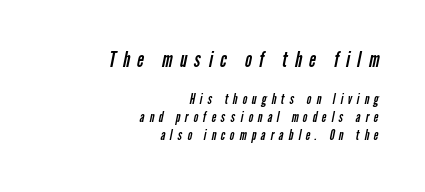
Stems here are at most as thick as an everyday book face. Just letters on the line, the space beneath them empty. The more generous point size was reserved for the upper chunk. Which margin do the lines hug? The right one — the left edge is uneven. One glance says typical: line gaps are just what's usual.
